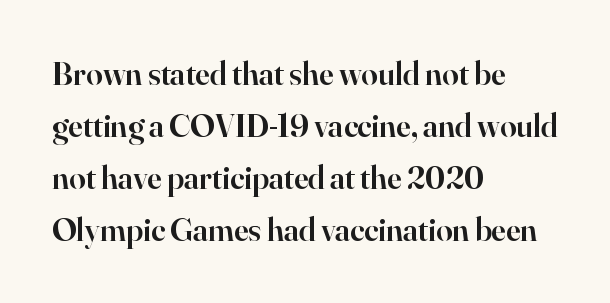
Spacing verdict: proportional, widths tailored to each character. Characters follow at the spacing the type designer built in. The space directly below the letters is spotless. The text was rendered using a seriffed face with decorative stroke endings.
